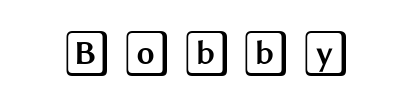
Q: Is the text italic (slanted)? A: No, it is upright.
Q: Is the text underlined? A: No.
Q: Is the spacing between letters normal or unusually wide? A: Unusually wide.
Q: Width (condensed, normal, or wide)? A: Wide.
Q: x-height? A: Large.
